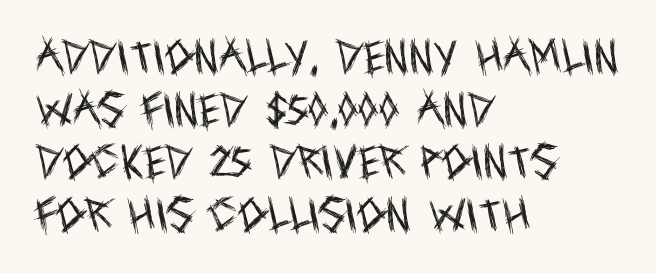
Q: Is the text bold? A: No.
Q: Is the text italic (slanted)? A: No, it is upright.
Q: Is the typeface a serif or a sans-serif typeface? A: Sans-serif.
Q: Is the text underlined? A: No.
Q: How is the paragraph aligned? A: Left-aligned.
Q: Is the spacing between letters normal or unusually wide? A: Normal.
Q: Is the spacing between lines tight, normal or loose? A: Normal.
Q: Width (condensed, normal, or wide)? A: Condensed.
Q: x-height? A: Large.
Q: Monospaced? A: No.
